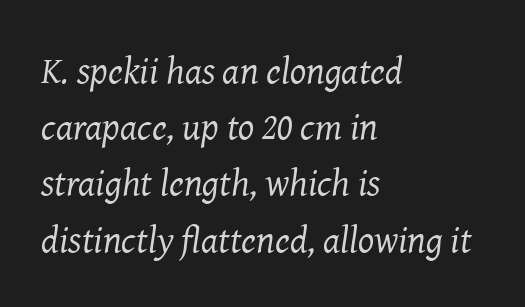
{"serif": "yes", "italic": "yes", "lean": "right", "slant_degrees": 8, "bold": "no", "weight": "regular", "width": "normal", "stroke_contrast": "medium", "x_height": "medium", "monospaced": "no", "underline": "no", "align": "left", "line_spacing": "normal", "line_spacing_ratio": 1.48, "letter_spacing": "normal", "letter_spacing_em": 0.0, "glyph_px": 38}
